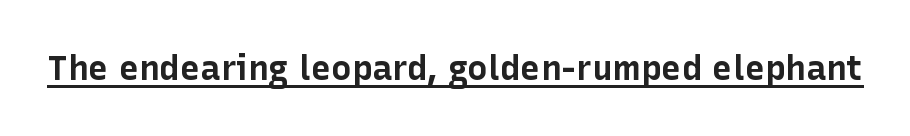
The image shows 34 px bold sans-serif type, upright; set normal letter spacing, underlined; low stroke contrast and a medium x-height.
